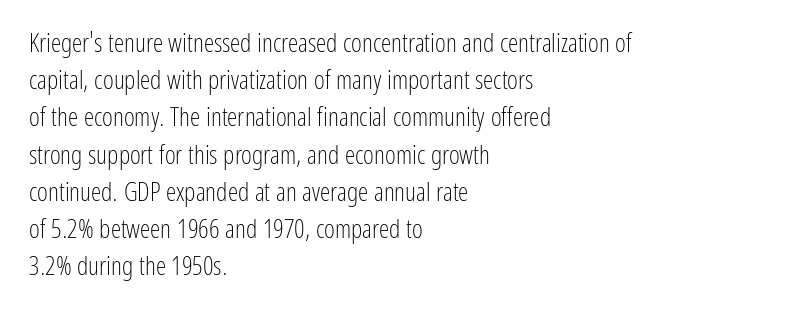
{"italic": "no", "bold": "no", "underline": "no", "align": "left", "line_spacing": "normal", "line_spacing_ratio": 1.43, "letter_spacing": "normal", "letter_spacing_em": 0.0, "glyph_px": 26}
